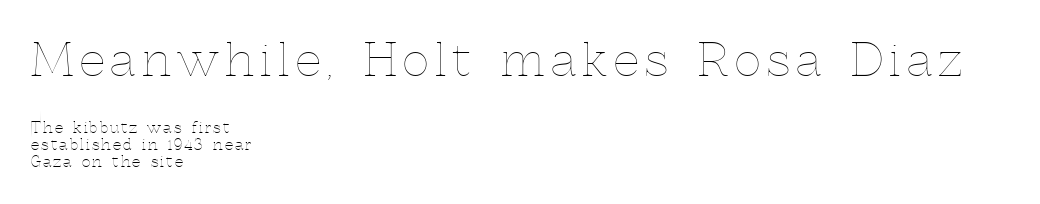
The image shows 45 px thin type, upright; set left-aligned, tight line spacing (1.14x), not underlined; the first (top) block is 3.0x larger; a medium x-height.
